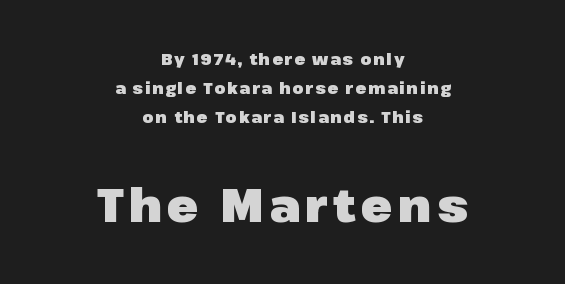
The image shows 47 px heavy sans-serif type, upright; set centered, line spacing 1.81x, not underlined; the second (bottom) block is 2.94x larger; low stroke contrast and a medium x-height.
